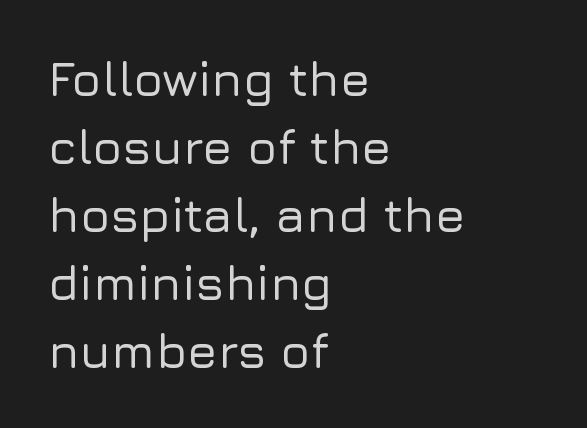
Which margin do the lines hug? The left one — the right edge is uneven. The face used here is proportionally spaced, like ordinary book or web type. You can tell from the bare stems that sans-serif type was used. Compared with typical body copy, the letter spacing here is the same.
